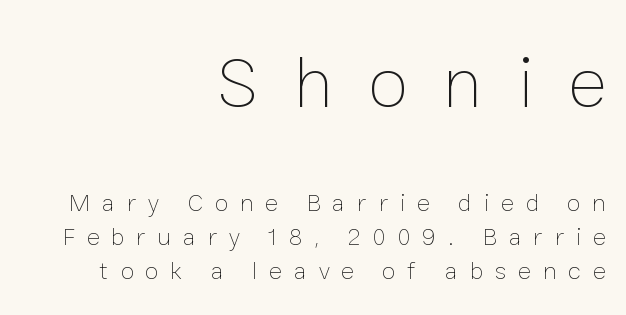
{"italic": "no", "bold": "no", "weight": "thin", "width": "normal", "stroke_contrast": "low", "x_height": "medium", "monospaced": "no", "underline": "no", "align": "right", "line_spacing": "normal", "line_spacing_ratio": 1.37, "letter_spacing": "wide", "letter_spacing_em": 0.47, "larger_block": "first", "size_ratio": 2.96, "glyph_px": 74}
